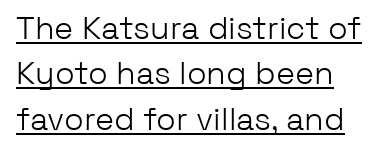
{"serif": "no", "italic": "no", "bold": "no", "weight": "light", "width": "normal", "stroke_contrast": "low", "x_height": "medium", "monospaced": "no", "underline": "yes", "line_spacing": "normal", "line_spacing_ratio": 1.42, "letter_spacing": "normal", "letter_spacing_em": 0.0, "glyph_px": 32}
